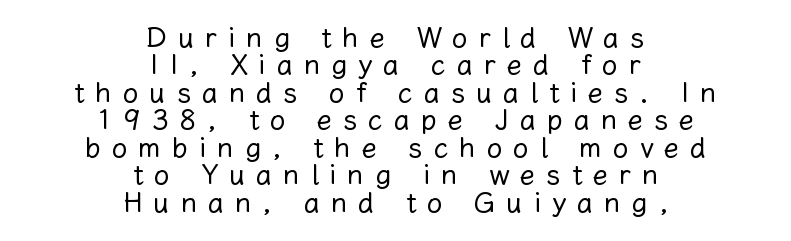
Q: Is the text bold? A: No.
Q: Is the text italic (slanted)? A: No, it is upright.
Q: Is the text underlined? A: No.
Q: How is the paragraph aligned? A: Centered.
Q: Is the spacing between letters normal or unusually wide? A: Unusually wide.
Q: Is the spacing between lines tight, normal or loose? A: Tight.
Q: Width (condensed, normal, or wide)? A: Normal.
Q: Stroke contrast? A: Low.
Q: x-height? A: Medium.
Q: Monospaced? A: No.
